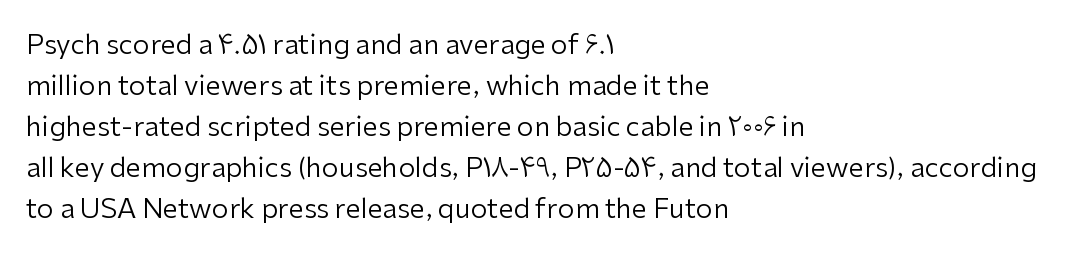
{"italic": "no", "bold": "no", "underline": "no", "align": "left", "line_spacing": "normal", "line_spacing_ratio": 1.52, "letter_spacing": "normal", "letter_spacing_em": 0.0, "glyph_px": 27}
